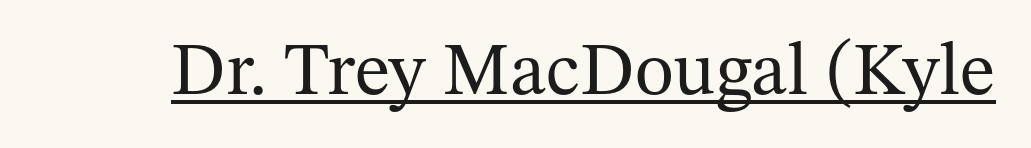
The image shows 75 px regular-weight serif type, upright; set normal letter spacing, underlined; medium stroke contrast and a medium x-height.
